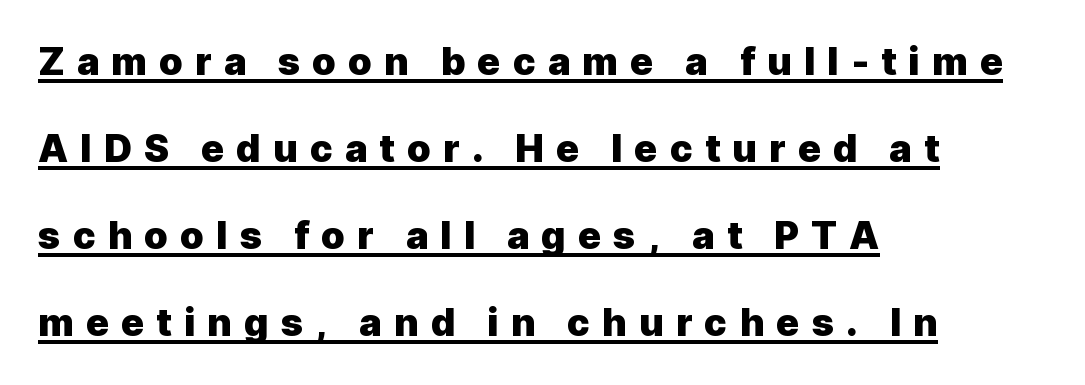
Does the type have serifs? No, each stem ends abruptly. The type sits square on the baseline with zero lean. Horizontally, the lines are justified to the leading edge only. A typesetter would call this heavily tracked-out type. Every letter is thick-stroked: bold, no question.
